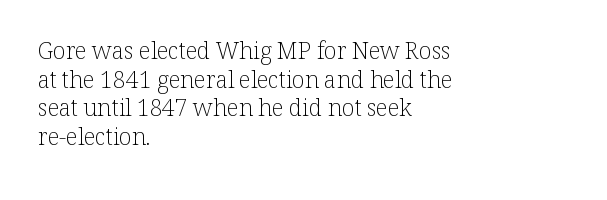
The image shows 23 px text type, upright; set left-aligned, line spacing 1.24x, normal letter spacing, not underlined.
